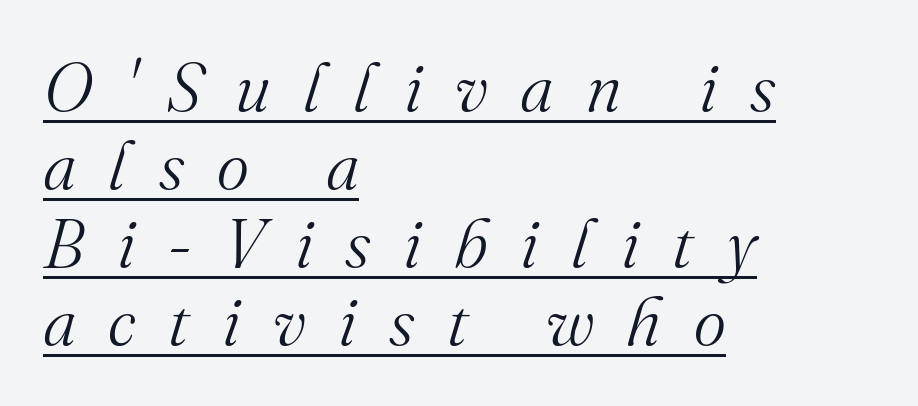
{"serif": "yes", "italic": "yes", "lean": "right", "slant_degrees": 16, "bold": "no", "weight": "light", "width": "normal", "stroke_contrast": "medium", "x_height": "small", "monospaced": "no", "underline": "yes", "align": "left", "line_spacing": "tight", "line_spacing_ratio": 1.13, "letter_spacing": "wide", "letter_spacing_em": 0.47, "glyph_px": 69}
